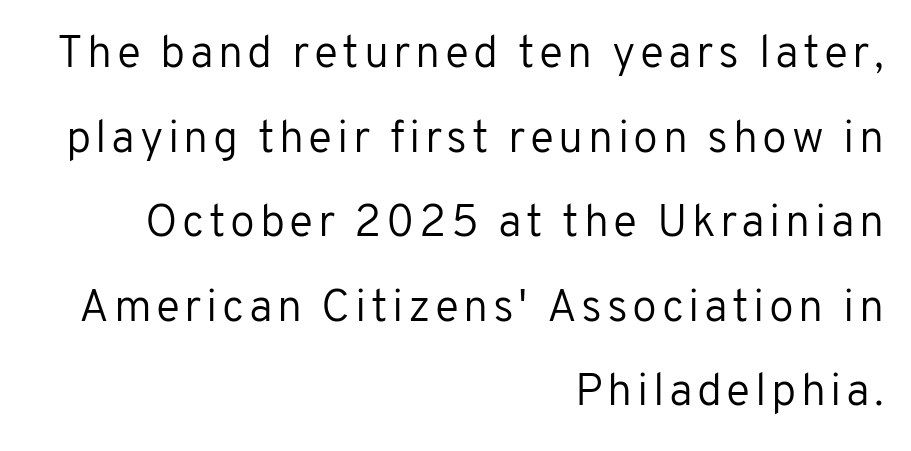
{"serif": "no", "italic": "no", "bold": "no", "weight": "regular", "width": "normal", "stroke_contrast": "low", "x_height": "medium", "monospaced": "no", "underline": "no", "align": "right", "line_spacing_ratio": 1.88, "glyph_px": 45}
